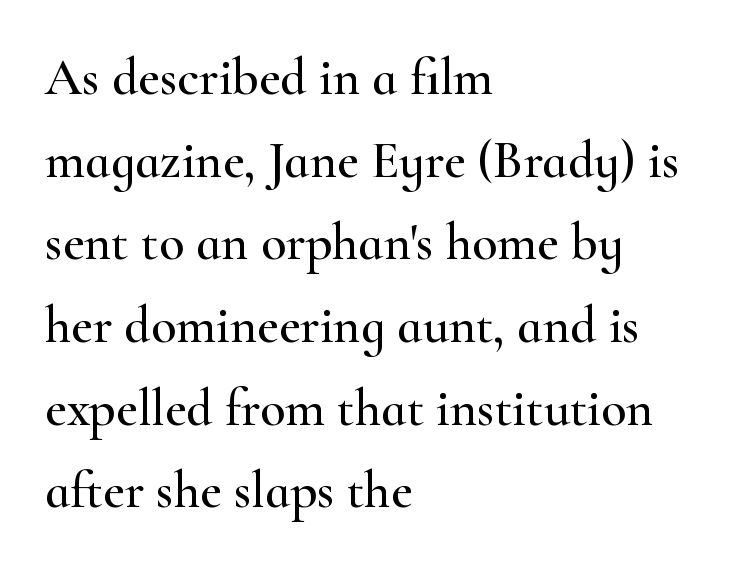
The glyphs are unaccompanied by any horizontal stroke below them. Looks like regular typesetting: each glyph gets only the width it needs. Yep, those are serifs on the letters. This block has exactly the height ordinary leading produces.
